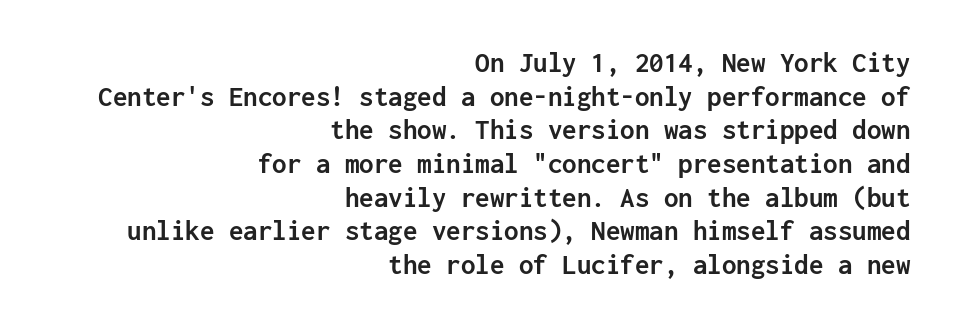
The image shows 29 px semibold sans-serif type, upright, monospaced; set right-aligned, line spacing 1.16x, normal letter spacing, not underlined; low stroke contrast and a medium x-height.
